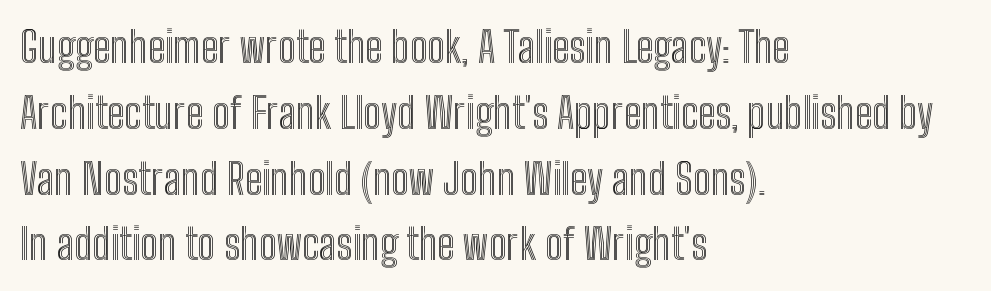
Q: Is the text italic (slanted)? A: No, it is upright.
Q: Is the text underlined? A: No.
Q: How is the paragraph aligned? A: Left-aligned.
Q: Is the spacing between letters normal or unusually wide? A: Normal.
Q: Is the spacing between lines tight, normal or loose? A: Normal.
Q: Width (condensed, normal, or wide)? A: Condensed.
Q: x-height? A: Medium.
Q: Monospaced? A: No.
